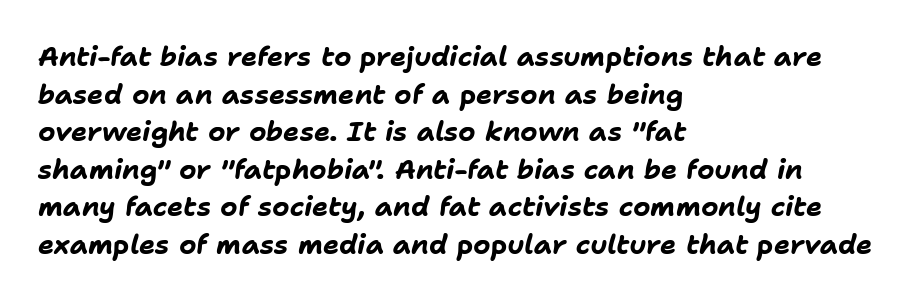
Vertically, the passage feels balanced, rows spaced as you'd expect. Yep, that's italic — everything's leaning. Caption: standard tracking, unaltered. Type without underlining. Summary of weight: heavy, a full bold.
